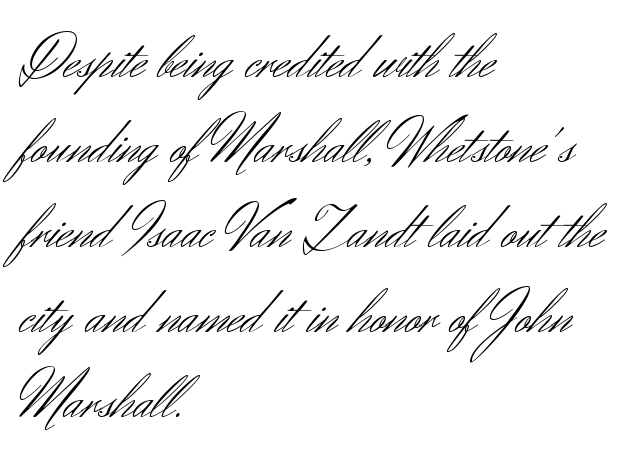
Q: Is the text bold? A: No.
Q: Is the text italic (slanted)? A: Yes.
Q: Is the typeface a serif or a sans-serif typeface? A: Sans-serif.
Q: Is the text underlined? A: No.
Q: How is the paragraph aligned? A: Left-aligned.
Q: Is the spacing between letters normal or unusually wide? A: Normal.
Q: Is the spacing between lines tight, normal or loose? A: Normal.
Q: Width (condensed, normal, or wide)? A: Normal.
Q: Stroke contrast? A: Medium.
Q: x-height? A: Small.
Q: Monospaced? A: No.
